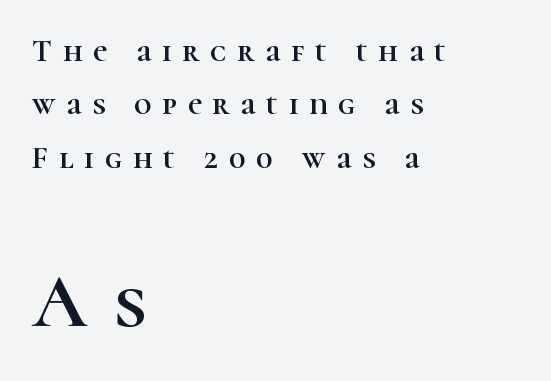
{"serif": "yes", "italic": "no", "width": "normal", "stroke_contrast": "high", "x_height": "medium", "monospaced": "no", "underline": "no", "align": "left", "line_spacing_ratio": 1.72, "letter_spacing": "wide", "letter_spacing_em": 0.35, "larger_block": "second", "size_ratio": 2.48, "glyph_px": 77}
